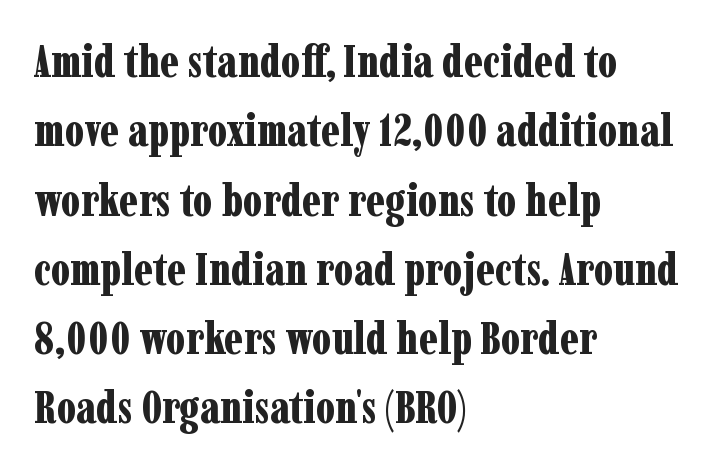
{"serif": "yes", "italic": "no", "bold": "yes", "weight": "bold", "width": "condensed", "stroke_contrast": "low", "x_height": "medium", "monospaced": "no", "underline": "no", "align": "left", "line_spacing": "normal", "line_spacing_ratio": 1.54, "letter_spacing": "normal", "letter_spacing_em": 0.0, "glyph_px": 45}
